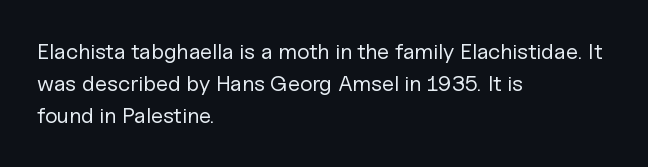
Q: Is the text bold? A: No.
Q: Is the text italic (slanted)? A: No, it is upright.
Q: Is the text underlined? A: No.
Q: How is the paragraph aligned? A: Left-aligned.
Q: Is the spacing between letters normal or unusually wide? A: Normal.
Q: Is the spacing between lines tight, normal or loose? A: Normal.
